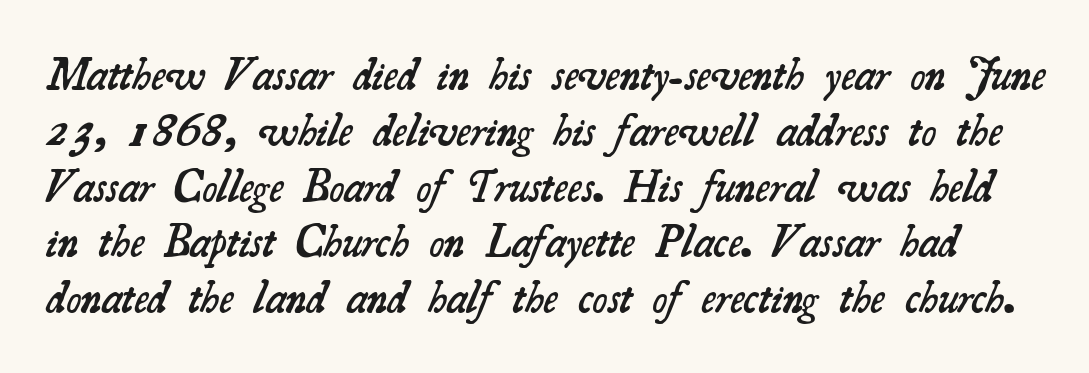
{"serif": "yes", "bold": "semi", "weight": "semibold", "width": "normal", "stroke_contrast": "medium", "x_height": "small", "monospaced": "no", "underline": "no", "line_spacing_ratio": 1.24, "letter_spacing": "normal", "letter_spacing_em": 0.0, "glyph_px": 45}
